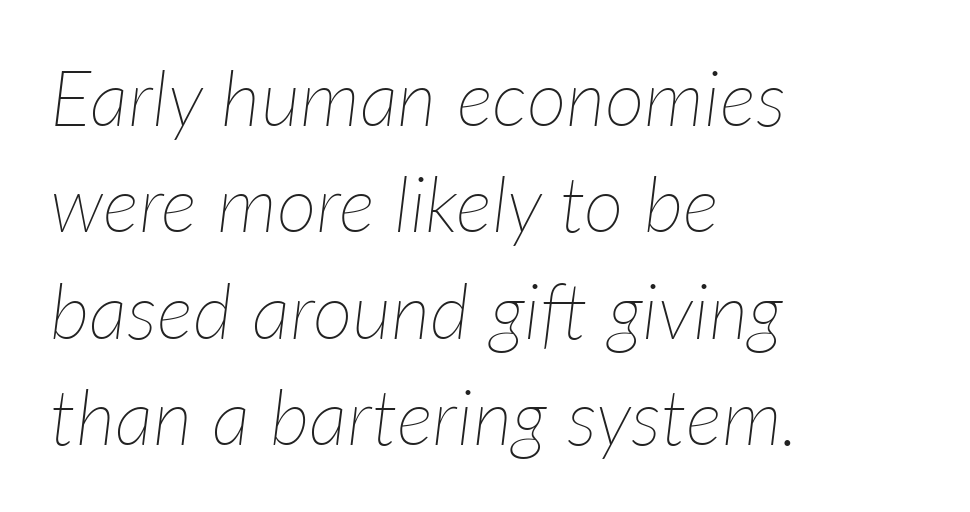
No heavy texture on the line: the type isn't bold. Leftover space on each line is placed entirely after the last word. Quick note: italic. Think of a printed novel: that variable character pitch is what you see here. Regular leading. A clean baseline with only descenders dipping below it.
